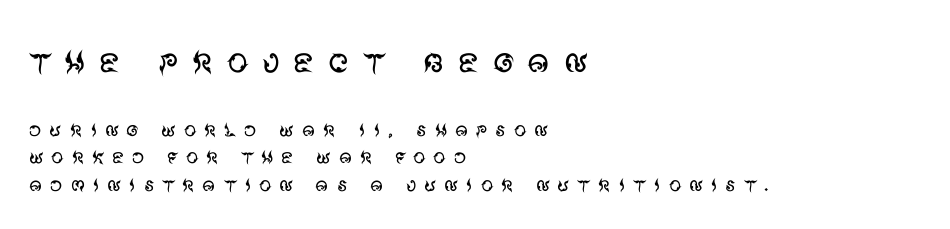
{"serif": "no", "italic": "no", "bold": "no", "weight": "regular", "width": "normal", "stroke_contrast": "medium", "x_height": "large", "monospaced": "no", "underline": "no", "align": "left", "line_spacing": "tight", "line_spacing_ratio": 1.1, "letter_spacing": "wide", "letter_spacing_em": 0.29, "larger_block": "first", "size_ratio": 1.72, "glyph_px": 43}
